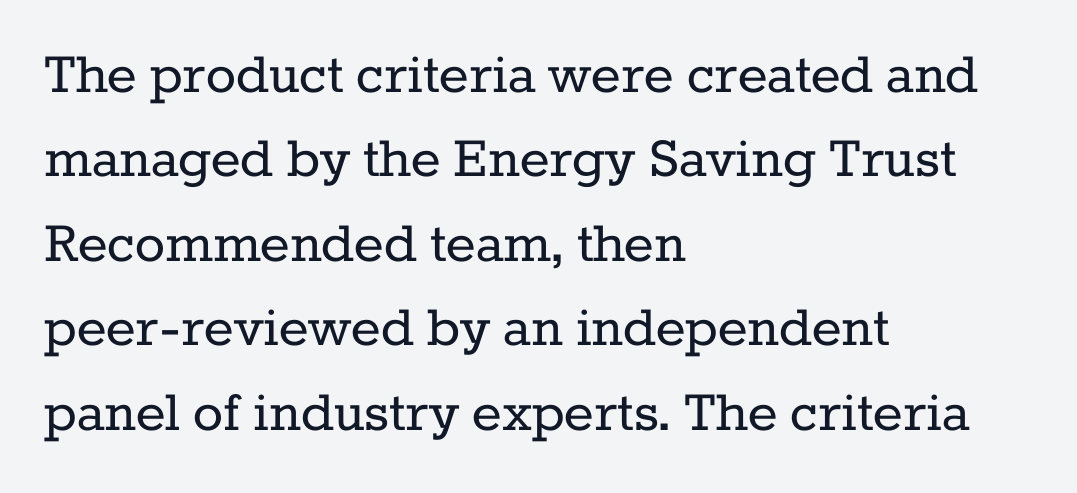
The image shows 63 px regular-weight serif type, upright; set left-aligned, normal line spacing (1.34x), normal letter spacing, not underlined; low stroke contrast and a medium x-height.
